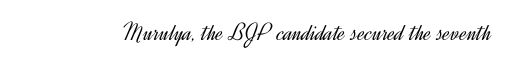
The rendering keeps characters at their native spacing. The font sits on the lighter half of the weight spectrum, regular included. Quick note: underline off.
